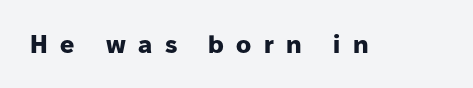
Q: Is the text bold? A: Yes.
Q: Is the text italic (slanted)? A: No, it is upright.
Q: Is the text underlined? A: No.
Q: Is the spacing between letters normal or unusually wide? A: Unusually wide.
